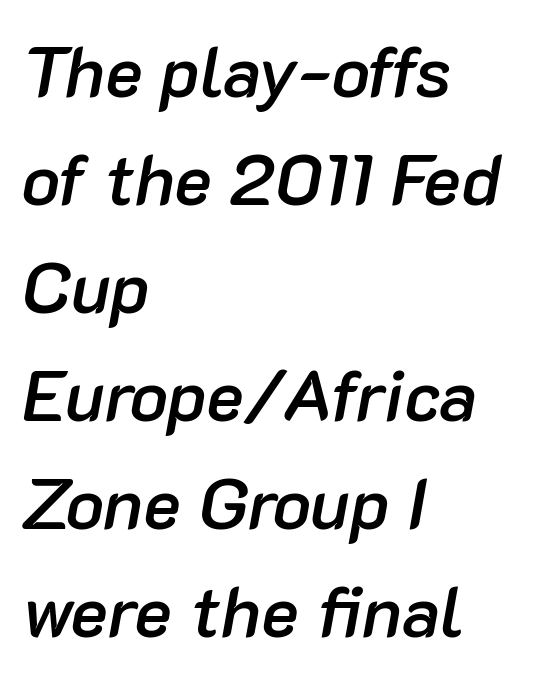
{"italic": "yes", "lean": "right", "slant_degrees": 10, "bold": "semi", "weight": "semibold", "width": "normal", "stroke_contrast": "low", "x_height": "medium", "monospaced": "no", "underline": "no", "align": "left", "line_spacing": "normal", "line_spacing_ratio": 1.52, "letter_spacing": "normal", "letter_spacing_em": 0.0, "glyph_px": 71}
